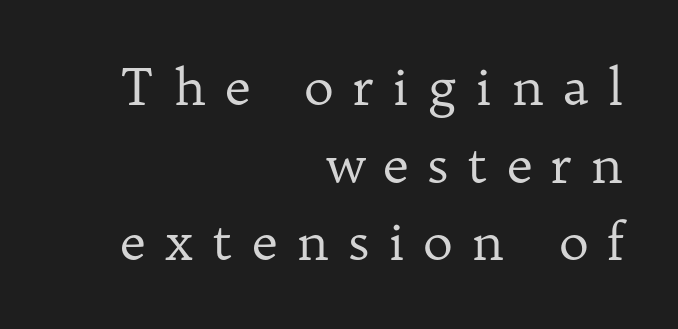
The area under the type is left untouched. Regular leading. Loose tracking; the words dissolve into strings of separated letters. No chunkiness to these letters — they're not bold. Every row of glyphs terminates at an identical x-position on the right.
